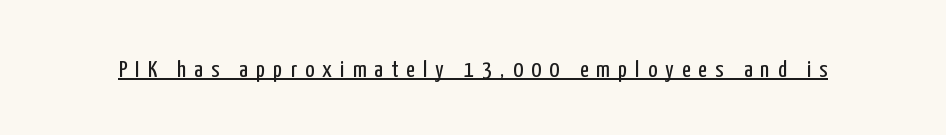
{"italic": "no", "bold": "no", "underline": "yes", "letter_spacing": "wide", "letter_spacing_em": 0.34, "glyph_px": 24}
